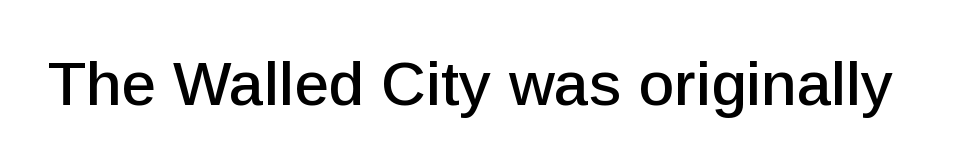
{"serif": "no", "italic": "no", "width": "normal", "stroke_contrast": "low", "x_height": "medium", "monospaced": "no", "underline": "no", "letter_spacing": "normal", "letter_spacing_em": 0.0, "glyph_px": 62}
